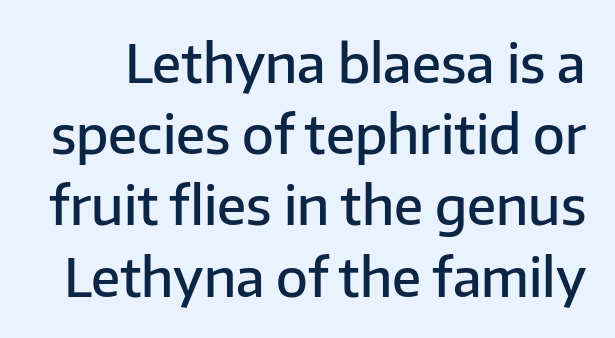
The image shows 52 px semibold sans-serif type, upright; set normal line spacing (1.37x), normal letter spacing, not underlined; low stroke contrast and a medium x-height.
